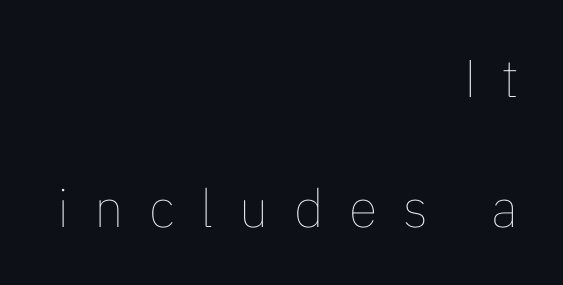
{"italic": "no", "bold": "no", "weight": "thin", "width": "normal", "stroke_contrast": "low", "x_height": "medium", "monospaced": "no", "underline": "no", "align": "right", "line_spacing": "loose", "line_spacing_ratio": 2.46, "letter_spacing": "wide", "letter_spacing_em": 0.48, "glyph_px": 53}
